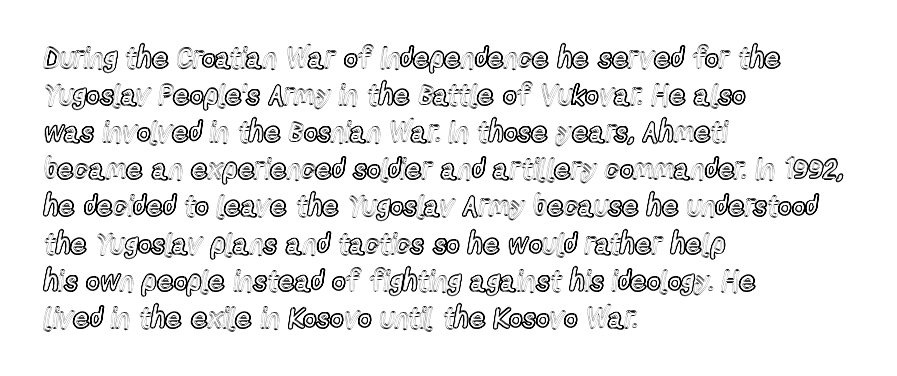
{"width": "condensed", "x_height": "medium", "monospaced": "no", "underline": "no", "align": "left", "line_spacing": "normal", "line_spacing_ratio": 1.28, "letter_spacing": "normal", "letter_spacing_em": 0.0, "glyph_px": 29}
